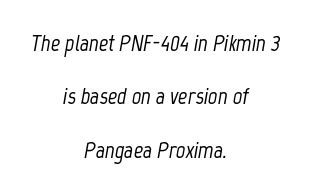
The image shows 23 px text type, italic (leaning right); set centered, loose line spacing (2.32x), normal letter spacing, not underlined.
